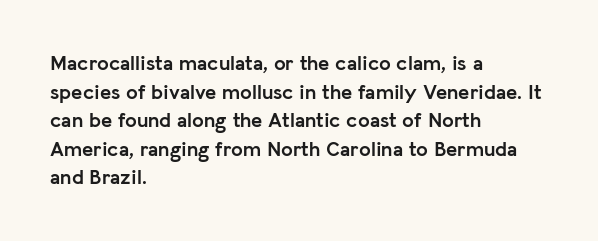
Q: Is the text bold? A: Yes.
Q: Is the text italic (slanted)? A: No, it is upright.
Q: Is the text underlined? A: No.
Q: How is the paragraph aligned? A: Left-aligned.
Q: Is the spacing between letters normal or unusually wide? A: Normal.
Q: Is the spacing between lines tight, normal or loose? A: Normal.
